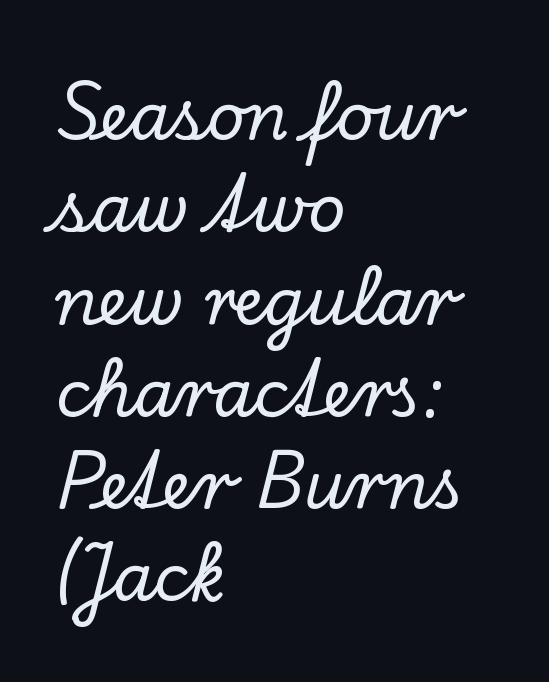
{"serif": "yes", "width": "normal", "stroke_contrast": "low", "x_height": "small", "monospaced": "no", "underline": "no", "align": "left", "line_spacing": "normal", "line_spacing_ratio": 1.42, "letter_spacing": "normal", "letter_spacing_em": 0.0, "glyph_px": 65}
